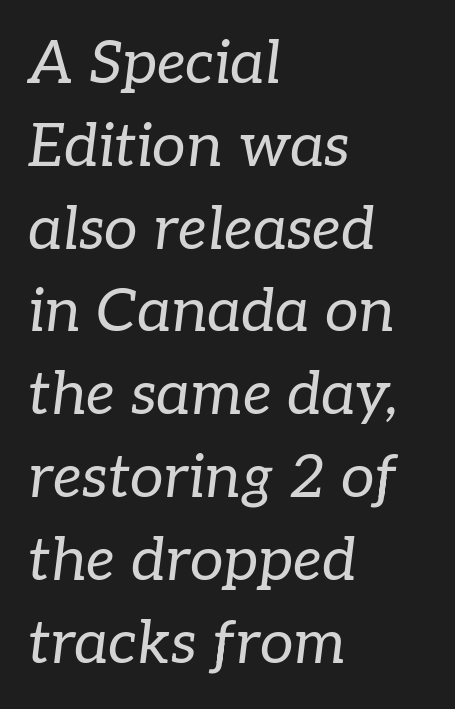
{"serif": "yes", "italic": "yes", "lean": "right", "slant_degrees": 7, "bold": "no", "weight": "regular", "width": "normal", "stroke_contrast": "low", "x_height": "medium", "monospaced": "no", "underline": "no", "align": "left", "line_spacing": "normal", "line_spacing_ratio": 1.38, "letter_spacing": "normal", "letter_spacing_em": 0.0, "glyph_px": 60}
